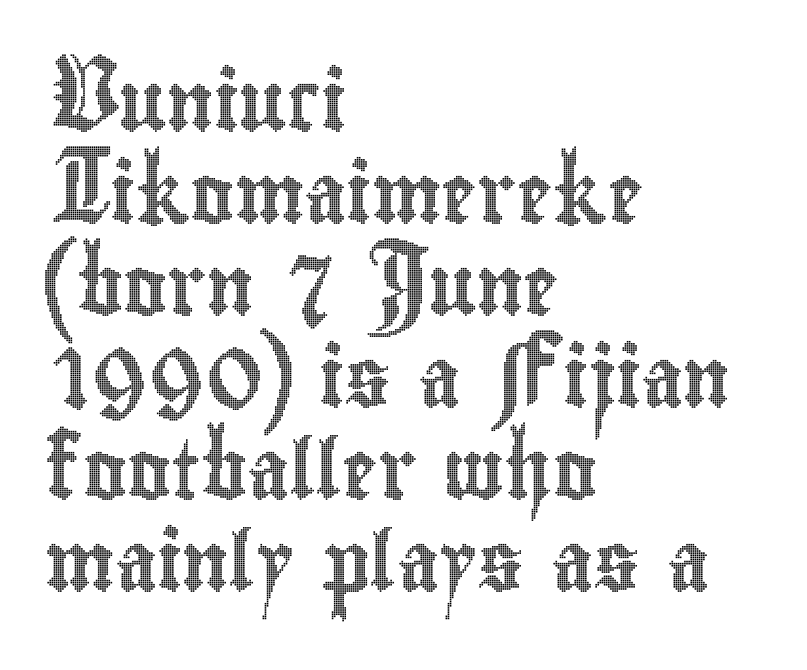
{"italic": "no", "width": "condensed", "x_height": "small", "monospaced": "no", "underline": "no", "align": "left", "line_spacing": "normal", "line_spacing_ratio": 1.56, "letter_spacing": "normal", "letter_spacing_em": 0.0, "glyph_px": 59}
